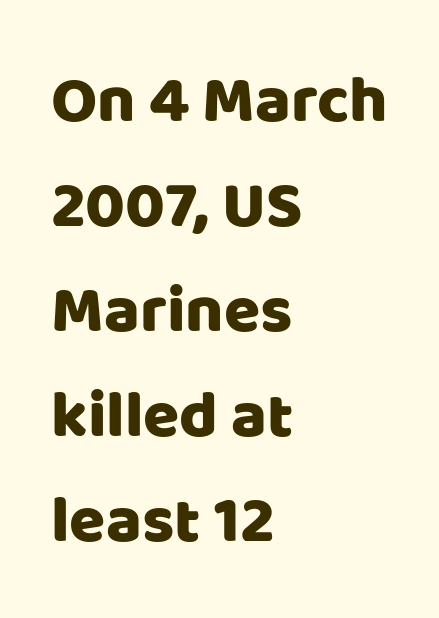
Reading down the block, your eye returns to a fixed left position each line. Short note: letters normally spaced. Lines of text with bare space underneath. Does the type have serifs? No, each stem ends abruptly. Posture: upright roman. Each letter keeps its own natural width here, so spacing adapts to shape.
